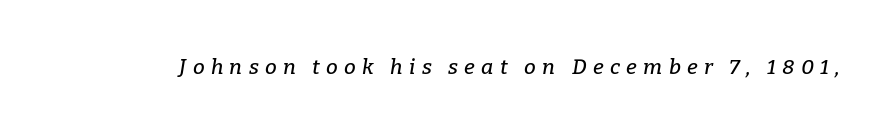
{"italic": "yes", "lean": "right", "slant_degrees": 9, "underline": "no", "letter_spacing": "wide", "letter_spacing_em": 0.3, "glyph_px": 21}
